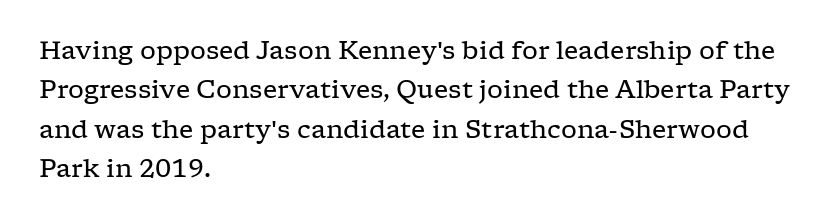
Q: Is the text bold? A: No.
Q: Is the text italic (slanted)? A: No, it is upright.
Q: Is the text underlined? A: No.
Q: How is the paragraph aligned? A: Left-aligned.
Q: Is the spacing between letters normal or unusually wide? A: Normal.
Q: Is the spacing between lines tight, normal or loose? A: Normal.
